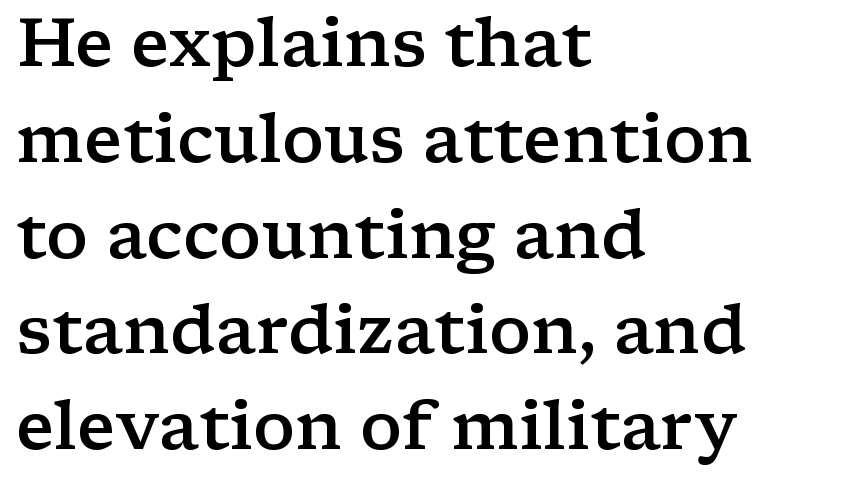
Spacing verdict: proportional, widths tailored to each character. Rule under the text: the space is simply empty. Here the glyphs are tracked normally, forming tight word shapes. The block of text has a typical density, with ordinary space between rows. What weight is shown? A semibold, between regular and bold.
